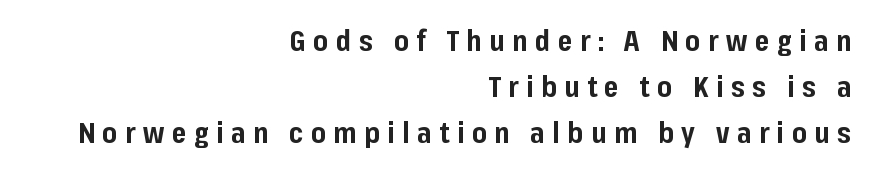
Q: Is the text bold? A: Yes.
Q: Is the text italic (slanted)? A: No, it is upright.
Q: Is the typeface a serif or a sans-serif typeface? A: Sans-serif.
Q: Is the text underlined? A: No.
Q: How is the paragraph aligned? A: Right-aligned.
Q: Is the spacing between letters normal or unusually wide? A: Unusually wide.
Q: Is the spacing between lines tight, normal or loose? A: Normal.
Q: Width (condensed, normal, or wide)? A: Normal.
Q: Stroke contrast? A: Low.
Q: x-height? A: Medium.
Q: Monospaced? A: No.
